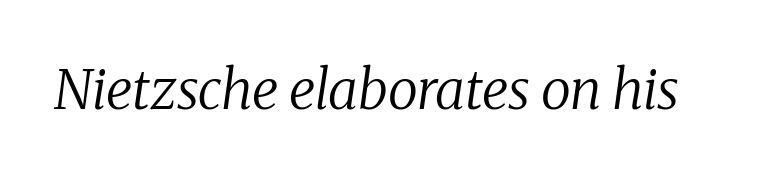
{"serif": "yes", "italic": "yes", "lean": "right", "slant_degrees": 8, "bold": "no", "weight": "regular", "width": "normal", "stroke_contrast": "medium", "x_height": "medium", "monospaced": "no", "underline": "no", "letter_spacing": "normal", "letter_spacing_em": 0.0, "glyph_px": 55}
